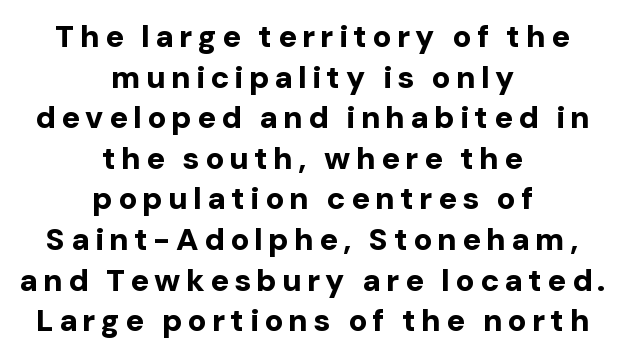
The text was rendered using a sans face with plain stroke endings. Just letters on the line, the space beneath them empty. The rendering uses natural spacing where letterforms have individual widths. Italic? Not at all — the glyphs are vertical.
